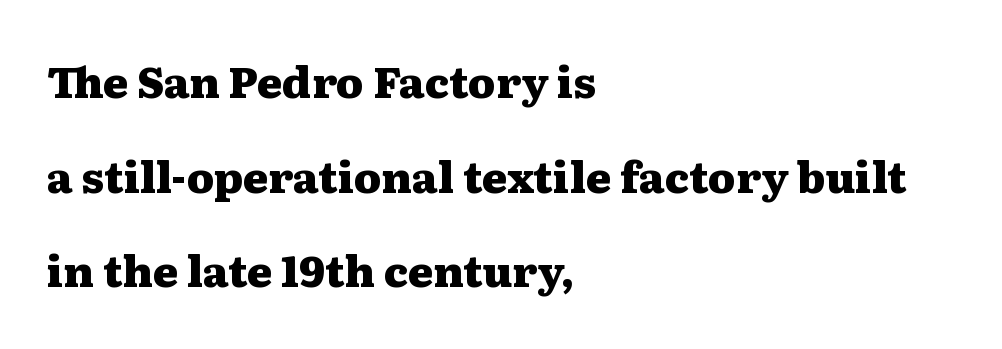
Upright lettering throughout. Serif or sans? Serif — the stroke terminals have little feet. If you measured baseline to baseline, you'd find a long distance. These words are printed bold, with thick strokes throughout.
